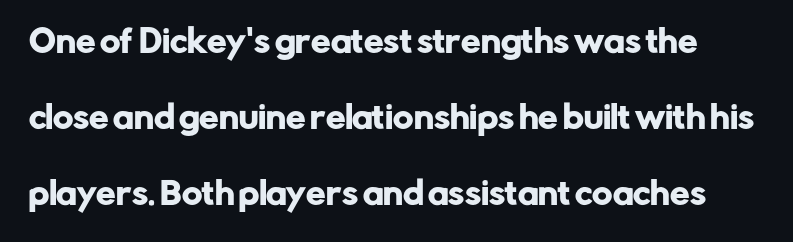
{"serif": "no", "italic": "no", "width": "normal", "stroke_contrast": "low", "x_height": "medium", "monospaced": "no", "underline": "no", "line_spacing": "loose", "line_spacing_ratio": 2.45, "letter_spacing": "normal", "letter_spacing_em": 0.0, "glyph_px": 31}
